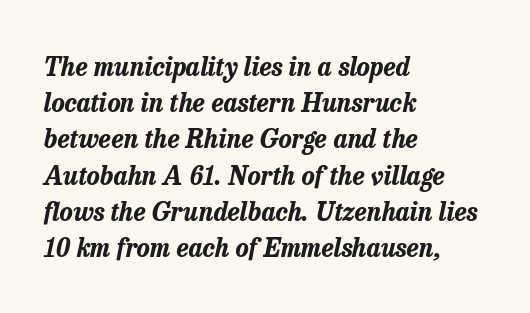
The rows are spaced the way most documents space them. Heavy, bold letterforms. Compared with ordinary roman type, these characters are visibly tilted. No word sits above an underline. A classic flush-left, rag-right setting is used for this passage. Caption: standard tracking, unaltered.
